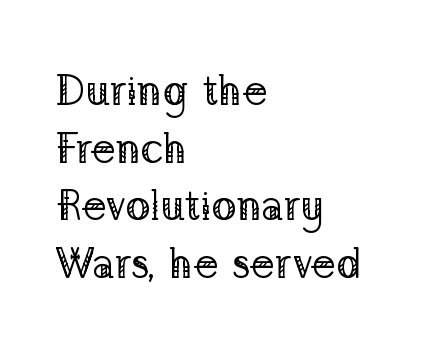
A bare baseline throughout the passage. The characters display serif detailing at their extremities. Caption: multi-line text, flush left, ragged right. Stems here are at most as thick as an everyday book face. This sample has the flowing, uneven cadence of proportional lettering. The tracking reads as untouched default to a designer's eye.
